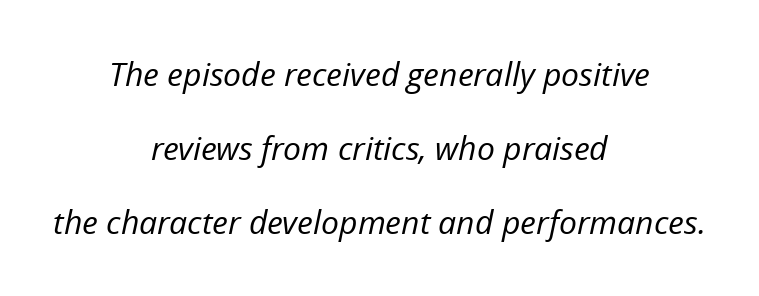
{"italic": "yes", "lean": "right", "slant_degrees": 12, "bold": "no", "weight": "regular", "width": "normal", "stroke_contrast": "low", "x_height": "medium", "monospaced": "no", "underline": "no", "align": "center", "line_spacing": "loose", "line_spacing_ratio": 2.32, "letter_spacing": "normal", "letter_spacing_em": 0.0, "glyph_px": 32}
